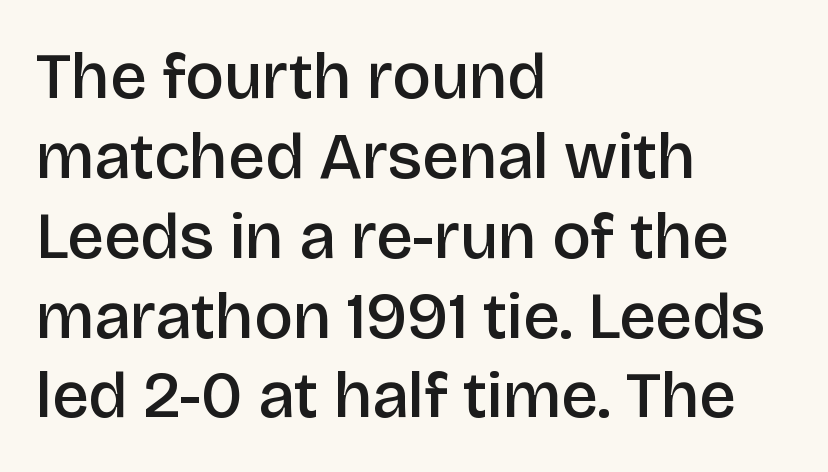
The image shows 66 px semibold sans-serif type, upright; set left-aligned, line spacing 1.21x, normal letter spacing, not underlined; low stroke contrast and a large x-height.
